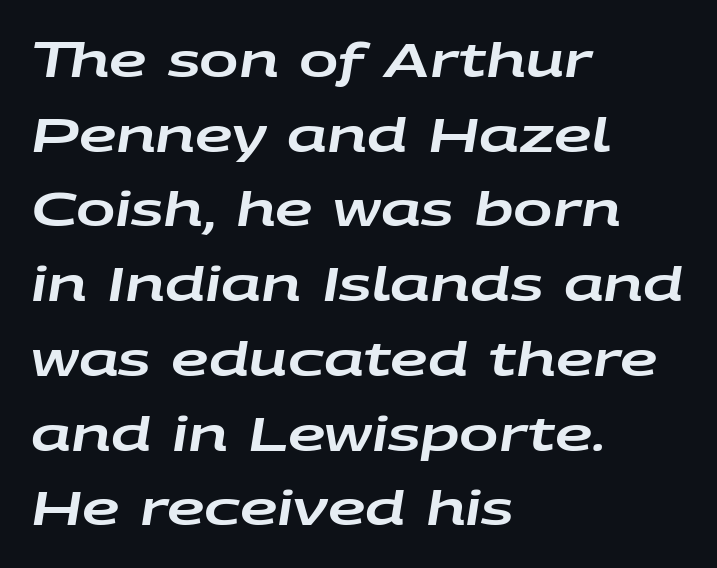
Q: Is the text italic (slanted)? A: Yes, it leans right by about 9 degrees.
Q: Is the text underlined? A: No.
Q: How is the paragraph aligned? A: Left-aligned.
Q: Is the spacing between letters normal or unusually wide? A: Normal.
Q: Is the spacing between lines tight, normal or loose? A: Normal.
Q: Width (condensed, normal, or wide)? A: Wide.
Q: Stroke contrast? A: Low.
Q: x-height? A: Large.
Q: Monospaced? A: No.
